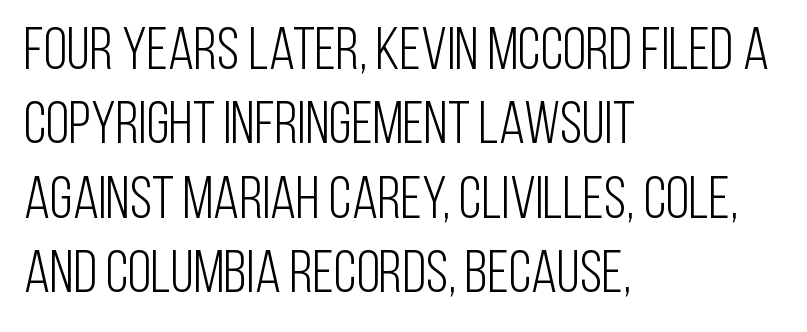
The image shows 60 px light, condensed sans-serif type, upright; set left-aligned, line spacing 1.24x, normal letter spacing, not underlined; low stroke contrast and a large x-height.
